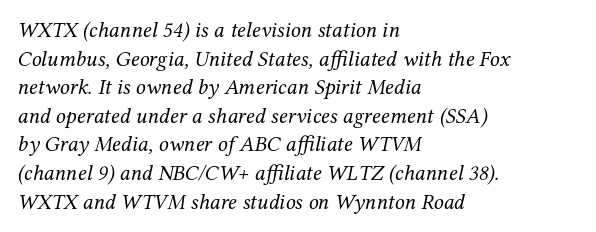
Notice how the stems are inclined rather than vertical — that's the hallmark of italics. How would I describe the line gaps? Plain and ordinary. A quiet, ordinary-to-light weight characterises the typeface. Descender tails drop into unmarked territory. Inter-character spacing is left at the font's built-in metrics. The rendering anchors every line to the left-hand side.
